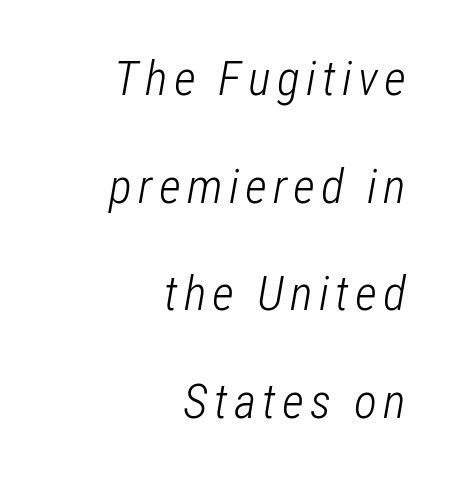
The block of text is sparse from top to bottom, with ample space between rows. Honestly, there is no underline to notice here at all. Alignment: flush right. The face used here is proportionally spaced, like ordinary book or web type. This is oblique type, the kind used for emphasis or titles. This reads as an unemphasized weight, regular at the heaviest.
